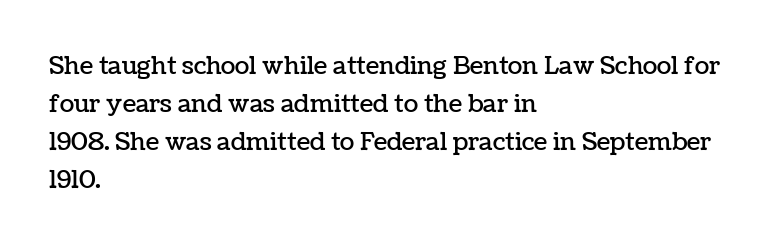
{"italic": "no", "underline": "no", "align": "left", "line_spacing": "normal", "line_spacing_ratio": 1.59, "letter_spacing": "normal", "letter_spacing_em": 0.0, "glyph_px": 24}
